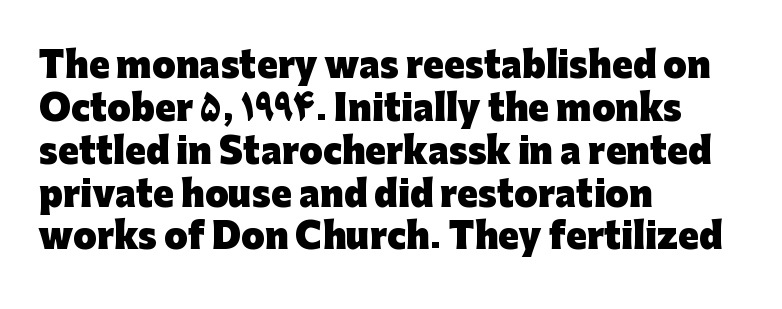
The rendering uses a bold face; every stroke is thick and dark. The passage shown is not underscored anywhere. The paragraph shown leans on its left margin. You could call the tracking neutral — neither tight nor loose.
